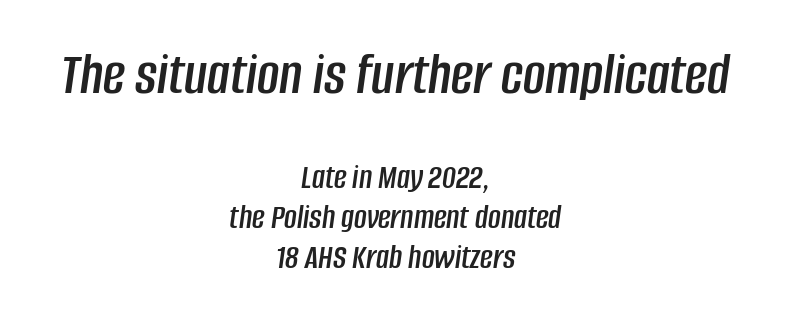
Q: Is the text italic (slanted)? A: Yes, it leans right by about 8 degrees.
Q: Is the text underlined? A: No.
Q: How is the paragraph aligned? A: Centered.
Q: Is the spacing between letters normal or unusually wide? A: Normal.
Q: Is the spacing between lines tight, normal or loose? A: Tight.
Q: Which block of text is set in a larger size, the first (top) or the second (bottom)? A: The first (top) one.
Q: Width (condensed, normal, or wide)? A: Condensed.
Q: Stroke contrast? A: Low.
Q: x-height? A: Large.
Q: Monospaced? A: No.
